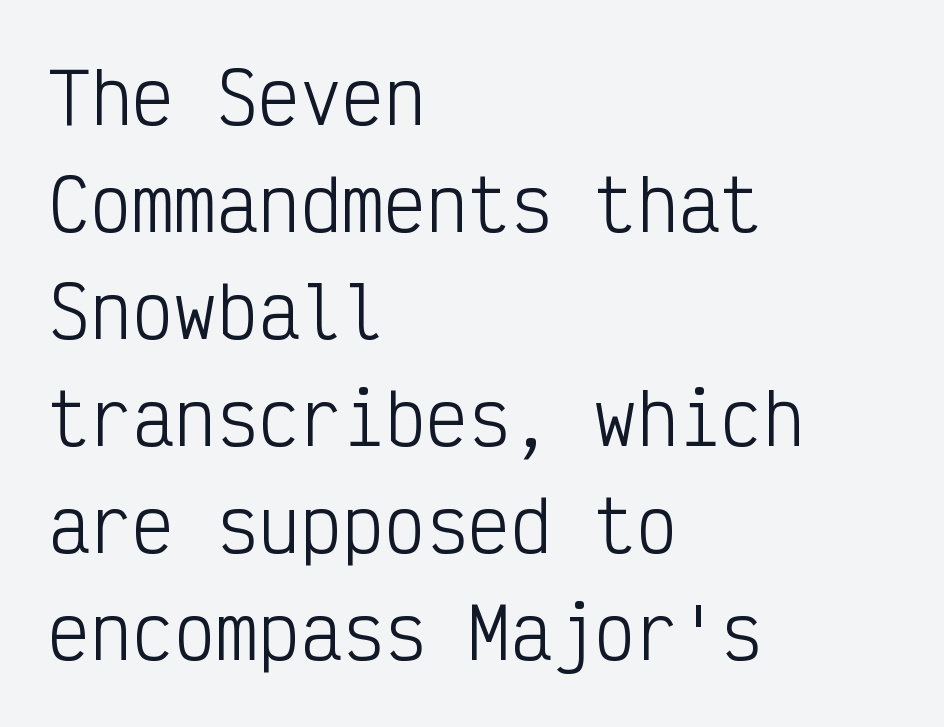
{"serif": "no", "italic": "no", "bold": "no", "weight": "light", "width": "condensed", "stroke_contrast": "low", "x_height": "medium", "monospaced": "yes", "underline": "no", "align": "left", "line_spacing": "normal", "line_spacing_ratio": 1.53, "letter_spacing": "normal", "letter_spacing_em": 0.0, "glyph_px": 70}
